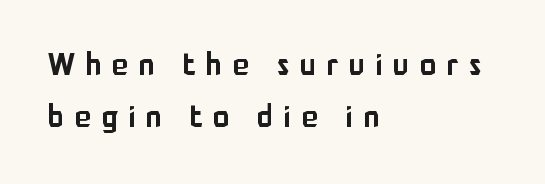
{"serif": "no", "italic": "no", "width": "normal", "stroke_contrast": "low", "x_height": "medium", "monospaced": "no", "underline": "no", "align": "left", "line_spacing_ratio": 1.73, "letter_spacing": "wide", "letter_spacing_em": 0.36, "glyph_px": 30}
